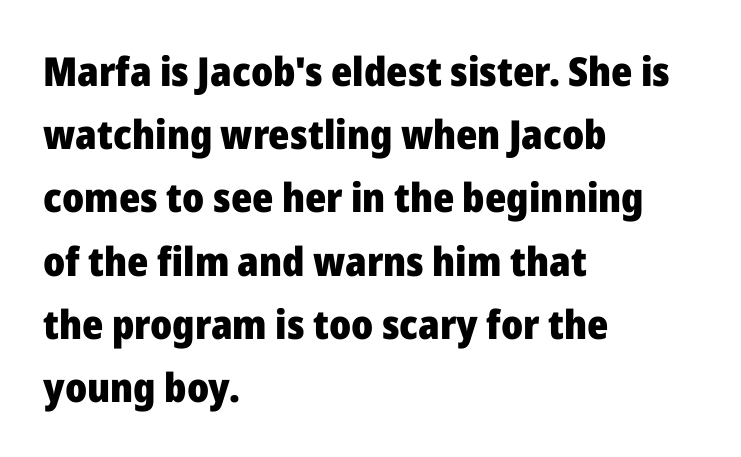
{"serif": "no", "italic": "no", "bold": "yes", "weight": "heavy", "width": "normal", "stroke_contrast": "low", "x_height": "medium", "monospaced": "no", "underline": "no", "align": "left", "line_spacing": "normal", "line_spacing_ratio": 1.58, "letter_spacing": "normal", "letter_spacing_em": 0.0, "glyph_px": 40}
